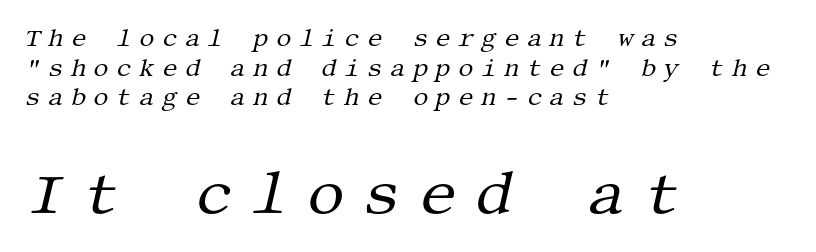
Q: Is the text bold? A: No.
Q: Is the text italic (slanted)? A: Yes, it leans right by about 13 degrees.
Q: Is the typeface a serif or a sans-serif typeface? A: Serif.
Q: Is the text underlined? A: No.
Q: How is the paragraph aligned? A: Left-aligned.
Q: Is the spacing between letters normal or unusually wide? A: Unusually wide.
Q: Which block of text is set in a larger size, the first (top) or the second (bottom)? A: The second (bottom) one.
Q: Width (condensed, normal, or wide)? A: Normal.
Q: Stroke contrast? A: Medium.
Q: x-height? A: Large.
